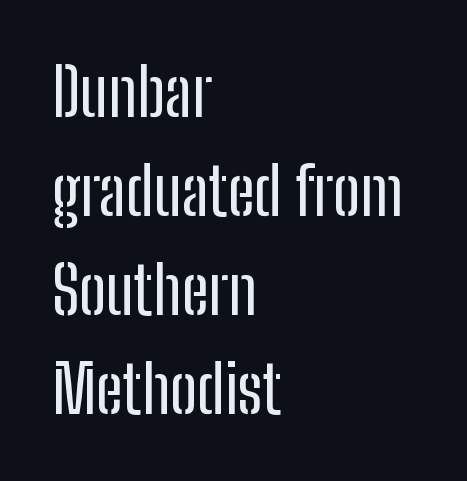
No feet cap the strokes, marking this as sans-serif type. Unlike italic type, these characters show no tilt at all. These lines sit exactly where default settings would place them. Spacing verdict: proportional, widths tailored to each character. The tracking reads as untouched default to a designer's eye. Honestly, there is no underline to notice here at all.
